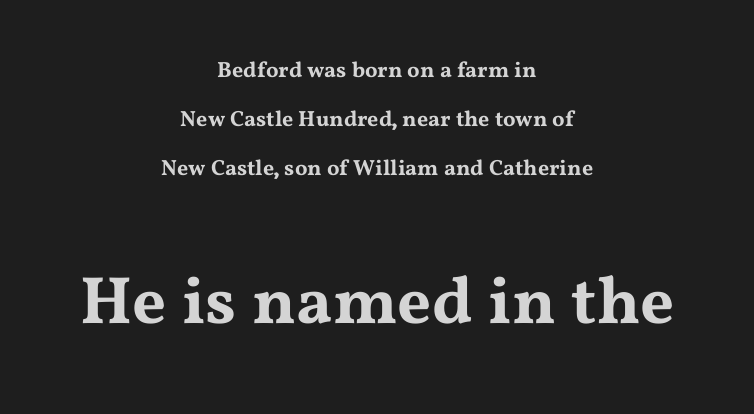
The image shows 67 px wide serif type, upright; set centered, loose line spacing (2.22x), normal letter spacing, not underlined; the second (bottom) block is 3.05x larger; medium stroke contrast and a medium x-height.
